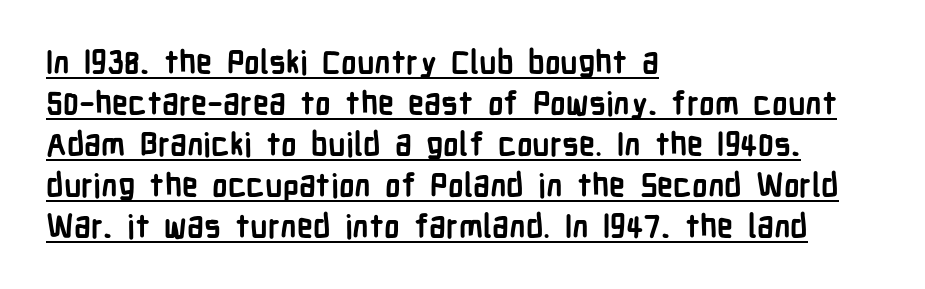
Q: Is the text bold? A: Yes.
Q: Is the text italic (slanted)? A: No, it is upright.
Q: Is the typeface a serif or a sans-serif typeface? A: Sans-serif.
Q: Is the text underlined? A: Yes.
Q: How is the paragraph aligned? A: Left-aligned.
Q: Is the spacing between letters normal or unusually wide? A: Normal.
Q: Is the spacing between lines tight, normal or loose? A: Normal.
Q: Width (condensed, normal, or wide)? A: Condensed.
Q: Stroke contrast? A: Low.
Q: x-height? A: Medium.
Q: Monospaced? A: No.
